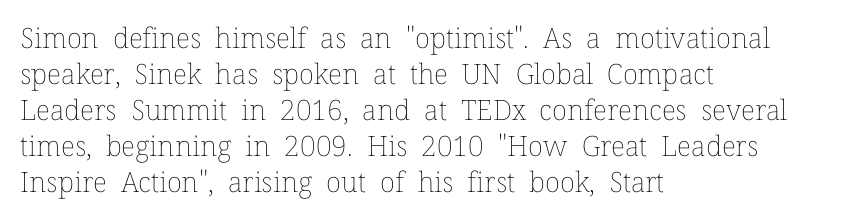
The image shows 28 px thin type, upright; set left-aligned, normal line spacing (1.29x), normal letter spacing, not underlined; low stroke contrast and a medium x-height.
